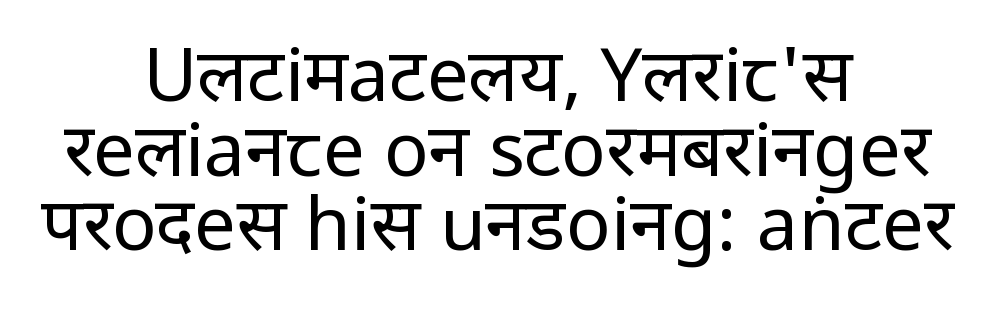
The image shows 74 px regular-weight, condensed sans-serif type, upright; set centered, tight line spacing (1.01x), normal letter spacing, not underlined; low stroke contrast and a large x-height.
